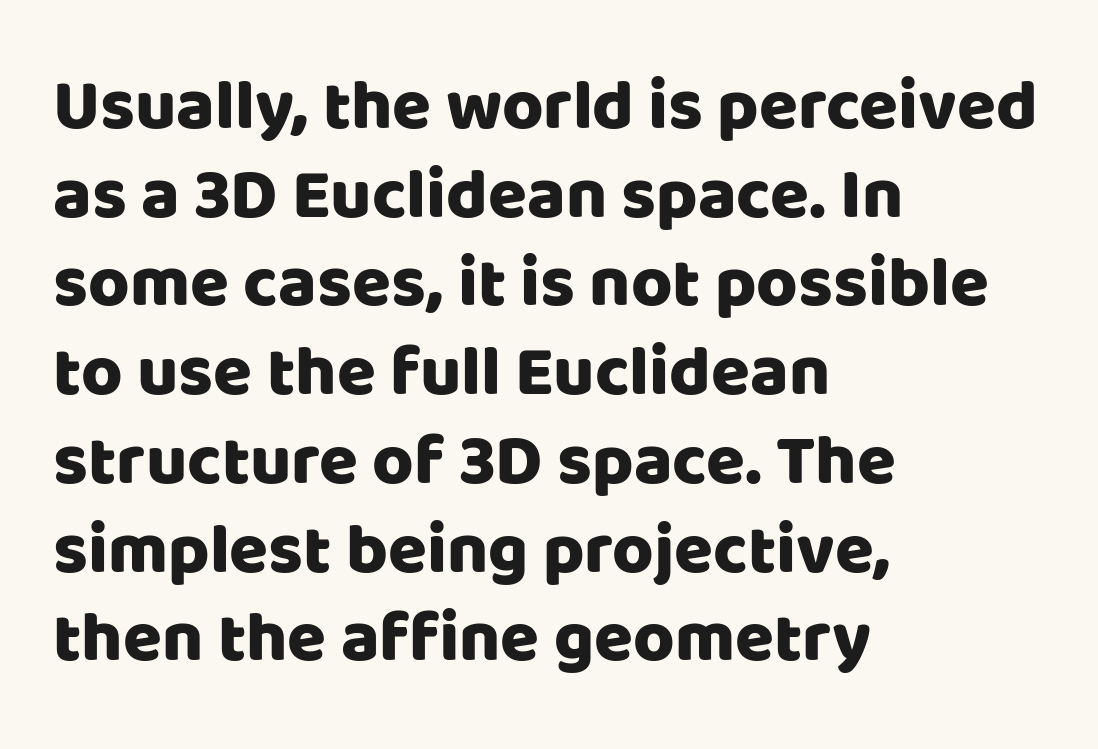
Bare-footed words on every line. Spacing verdict: proportional, widths tailored to each character. Normally led — the rows are evenly, conventionally spaced. Alignment: flush left. The rendering shows plain stroke endings on the letterforms — a sans-serif design.
